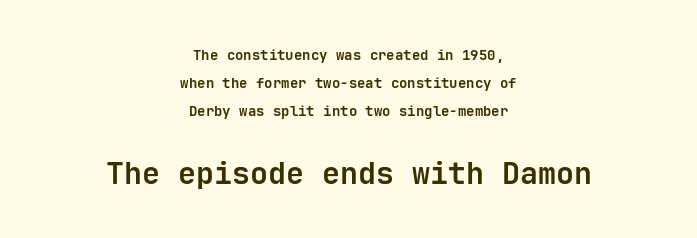
Q: Is the text bold? A: Yes.
Q: Is the text italic (slanted)? A: No, it is upright.
Q: Is the typeface a serif or a sans-serif typeface? A: Sans-serif.
Q: Is the text underlined? A: No.
Q: How is the paragraph aligned? A: Centered.
Q: Is the spacing between letters normal or unusually wide? A: Normal.
Q: Is the spacing between lines tight, normal or loose? A: Loose.
Q: Which block of text is set in a larger size, the first (top) or the second (bottom)? A: The second (bottom) one.
Q: Width (condensed, normal, or wide)? A: Normal.
Q: Stroke contrast? A: Low.
Q: x-height? A: Medium.
Q: Monospaced? A: Yes.
